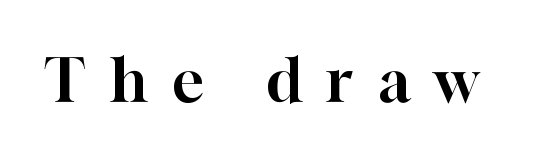
Think of a printed novel: that variable character pitch is what you see here. The tracking jumps out immediately: characters are airy and widely separated. This sample uses a serif face. Vertical strokes here are truly vertical. Glance below the letters and you will spot only blank space.
